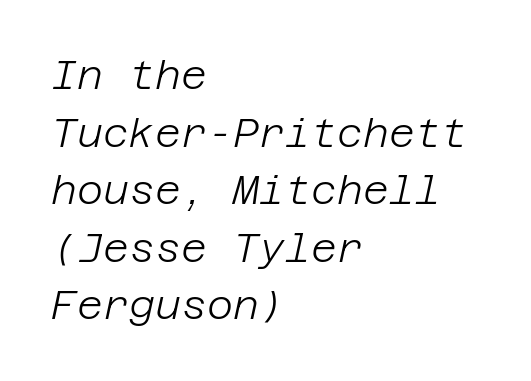
Q: Is the text bold? A: No.
Q: Is the text italic (slanted)? A: Yes, it leans right by about 12 degrees.
Q: Is the text underlined? A: No.
Q: How is the paragraph aligned? A: Left-aligned.
Q: Is the spacing between letters normal or unusually wide? A: Normal.
Q: Is the spacing between lines tight, normal or loose? A: Normal.
Q: Width (condensed, normal, or wide)? A: Normal.
Q: Stroke contrast? A: Low.
Q: x-height? A: Large.
